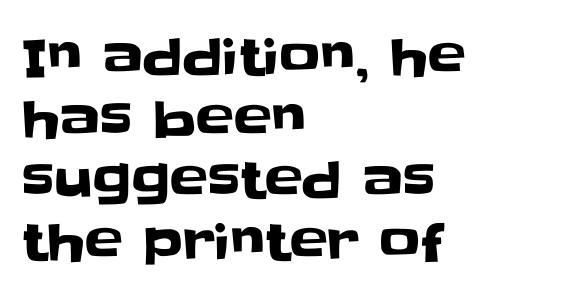
The image shows 51 px sans-serif type, upright; set left-aligned, line spacing 1.21x, normal letter spacing, not underlined; low stroke contrast and a large x-height.
